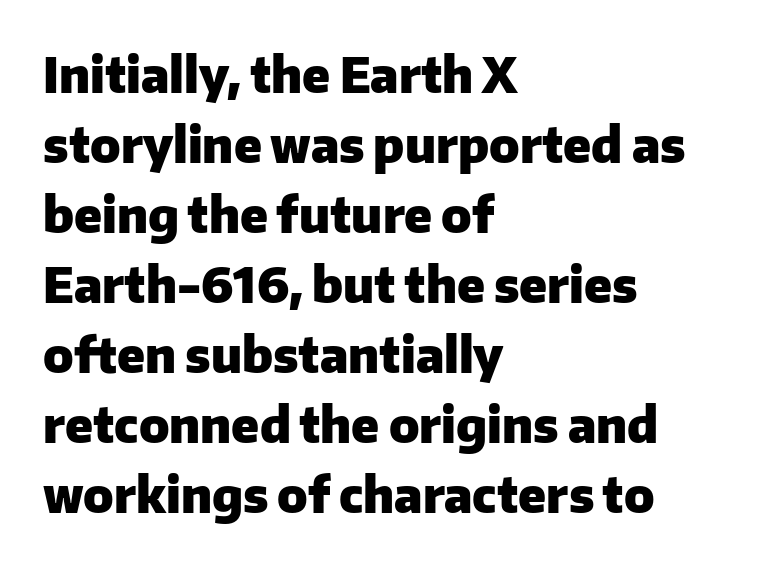
The image shows 48 px heavy sans-serif type, upright; set left-aligned, normal line spacing (1.46x), normal letter spacing, not underlined; low stroke contrast and a medium x-height.
